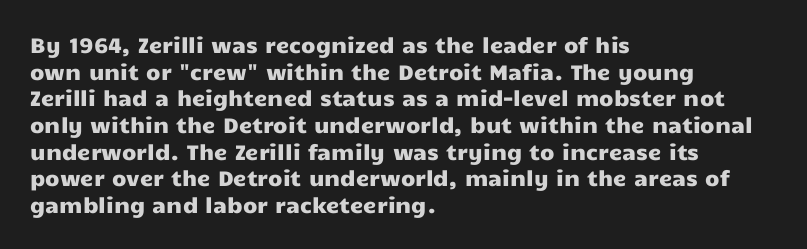
Q: Is the text italic (slanted)? A: No, it is upright.
Q: Is the text underlined? A: No.
Q: How is the paragraph aligned? A: Left-aligned.
Q: Is the spacing between letters normal or unusually wide? A: Normal.
Q: Is the spacing between lines tight, normal or loose? A: Normal.
